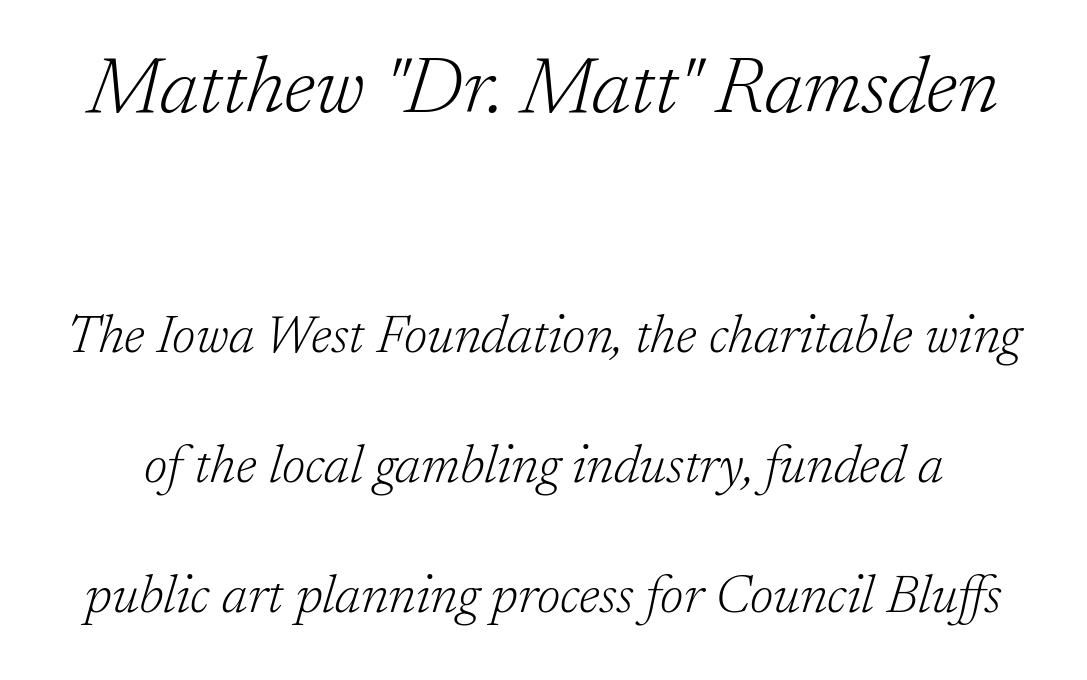
Look at the glyph heights: the upper group is clearly the bigger setting. This sample has the flowing, uneven cadence of proportional lettering. The glyphs in this specimen are seriffed. Underlining? Definitely not there.
